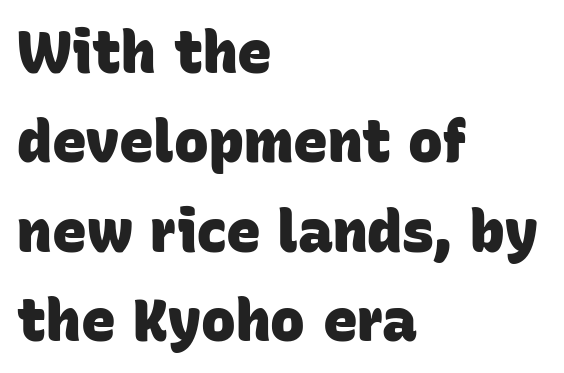
{"serif": "no", "bold": "yes", "weight": "heavy", "width": "normal", "stroke_contrast": "low", "x_height": "large", "monospaced": "no", "underline": "no", "align": "left", "line_spacing": "normal", "line_spacing_ratio": 1.54, "letter_spacing": "normal", "letter_spacing_em": 0.0, "glyph_px": 58}
